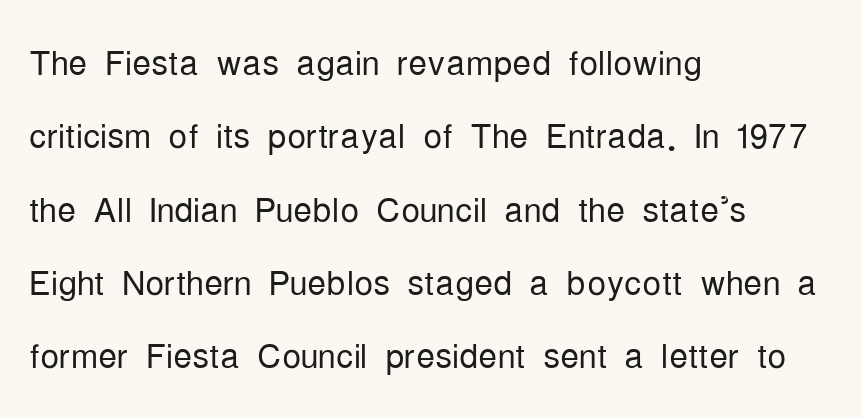
{"serif": "no", "italic": "no", "bold": "no", "weight": "light", "width": "condensed", "stroke_contrast": "low", "x_height": "medium", "monospaced": "no", "underline": "no", "align": "left", "line_spacing": "normal", "line_spacing_ratio": 1.56, "letter_spacing": "normal", "letter_spacing_em": 0.0, "glyph_px": 47}
